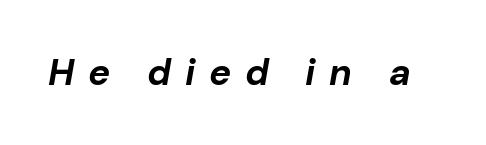
Compared with ordinary roman type, these characters are visibly tilted. Do the characters align in a grid? No, the font is proportional. Tracking value appears strongly positive — letters spread wide. Only glyphs here, with clear space below each row. The letters are bold, with thick, heavy strokes.
